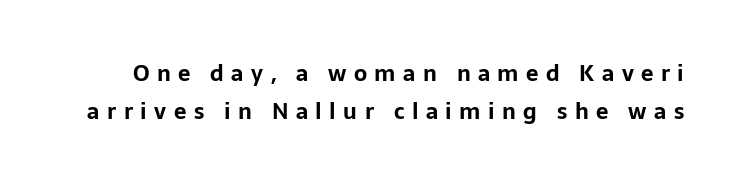
{"italic": "no", "bold": "yes", "underline": "no", "line_spacing_ratio": 1.75, "letter_spacing": "wide", "letter_spacing_em": 0.34, "glyph_px": 22}
